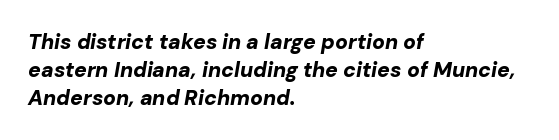
The image shows 21 px bold type, italic (leaning right); set left-aligned, normal line spacing (1.33x), normal letter spacing, not underlined.
